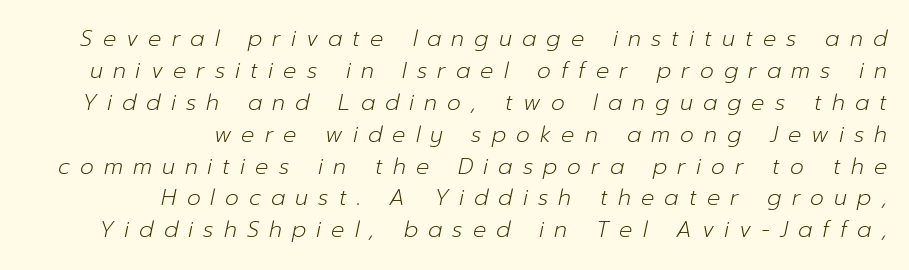
Between one letter and the next there's a generous, obvious gap. Quick note: underline off. The axis of the letterforms is tilted away from vertical. Each new line begins a customary step beneath the previous one.
